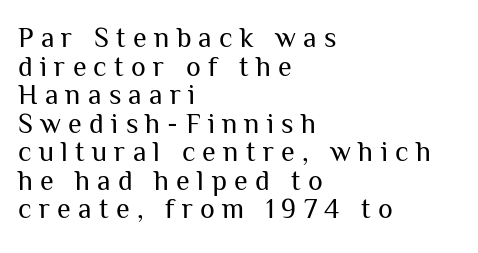
The image shows 28 px regular-weight sans-serif type, upright; set left-aligned, tight line spacing (1.02x), unusually wide letter spacing (+0.26 em), not underlined; medium stroke contrast and a medium x-height.
